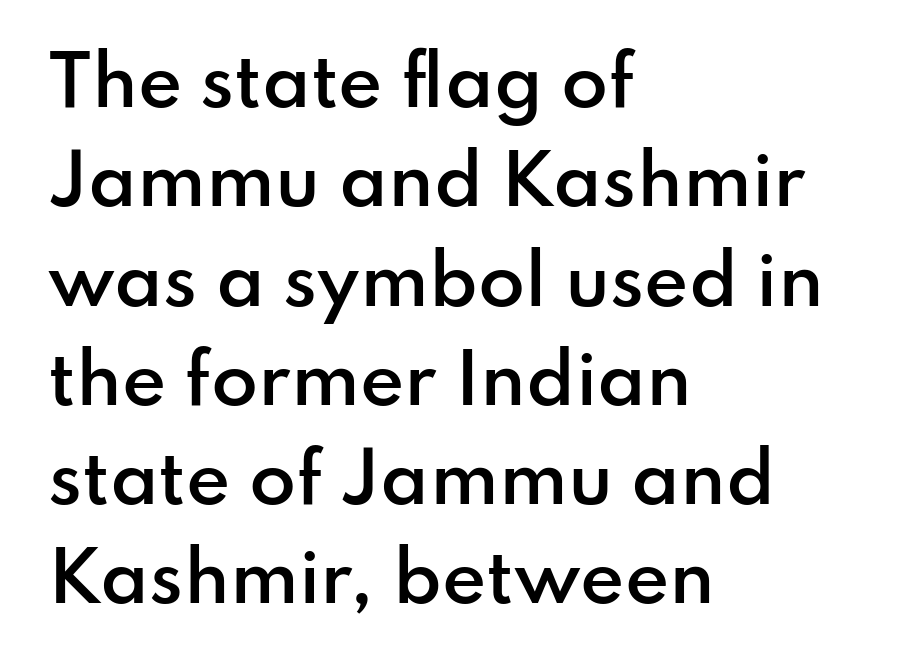
The image shows 68 px semibold sans-serif type, upright; set left-aligned, normal line spacing (1.46x), normal letter spacing, not underlined; low stroke contrast and a small x-height.
